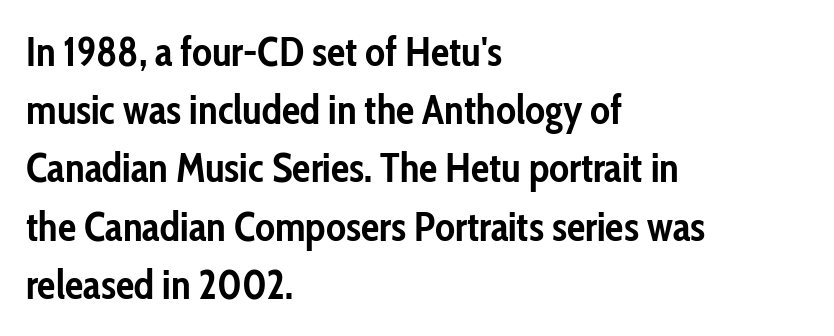
The image shows 41 px semibold, condensed sans-serif type, upright; set left-aligned, normal line spacing (1.42x), normal letter spacing, not underlined; low stroke contrast and a medium x-height.
